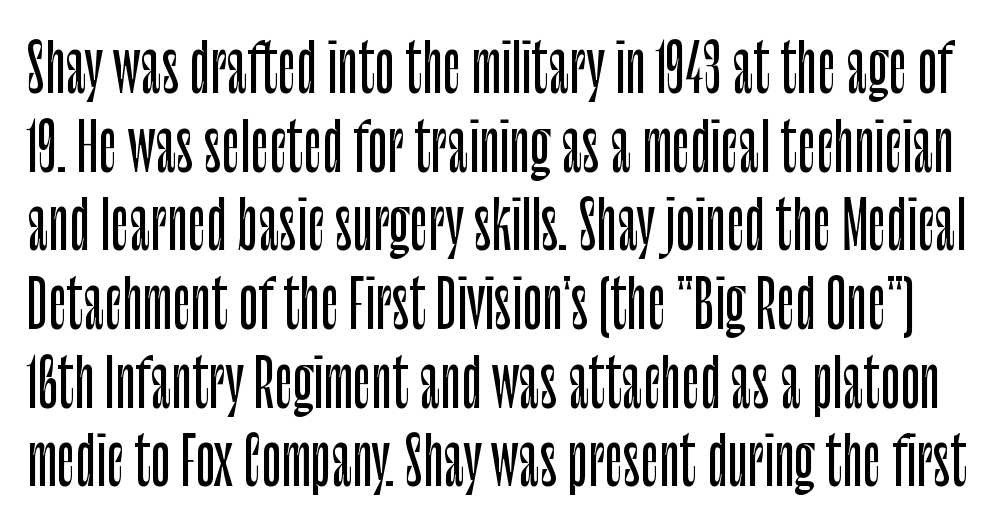
Is the letter spacing exaggerated? No — it looks like the ordinary default. The space directly below the letters is spotless. Looks like regular typesetting: each glyph gets only the width it needs. A typesetter would label this face a sans. No italicization has been applied; the sample stays upright.
